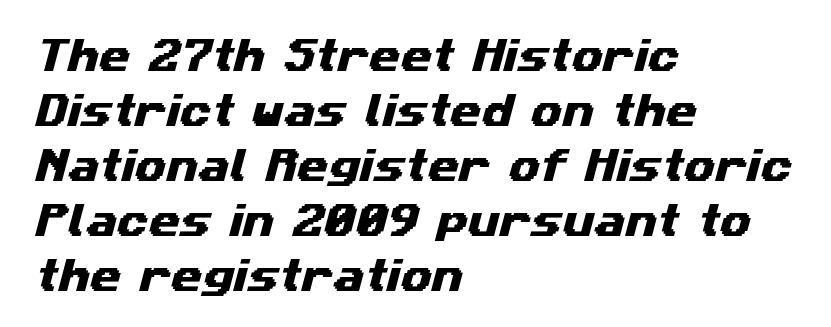
Q: Is the typeface a serif or a sans-serif typeface? A: Sans-serif.
Q: Is the text underlined? A: No.
Q: How is the paragraph aligned? A: Left-aligned.
Q: Is the spacing between letters normal or unusually wide? A: Normal.
Q: Is the spacing between lines tight, normal or loose? A: Normal.
Q: Width (condensed, normal, or wide)? A: Wide.
Q: Stroke contrast? A: Medium.
Q: x-height? A: Medium.
Q: Monospaced? A: No.
